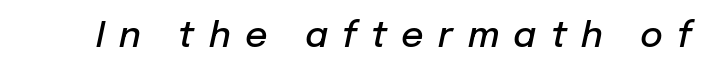
{"italic": "yes", "lean": "right", "slant_degrees": 12, "bold": "semi", "weight": "semibold", "width": "normal", "stroke_contrast": "low", "x_height": "medium", "monospaced": "no", "underline": "no", "letter_spacing": "wide", "letter_spacing_em": 0.41, "glyph_px": 35}
